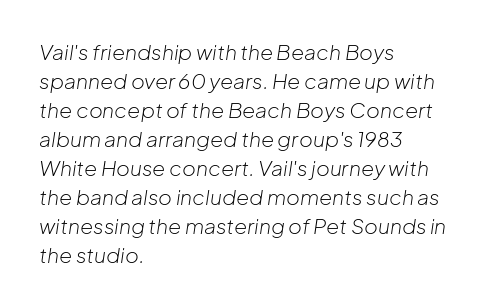
The image shows 21 px text type, italic (leaning right); set left-aligned, normal line spacing (1.38x), normal letter spacing, not underlined.
